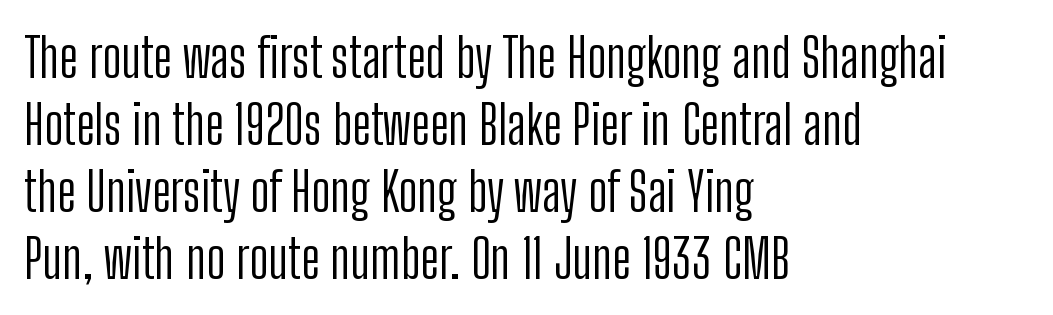
Note: no serifs on the glyphs. A typesetter would call this zero additional tracking. Nope, not italic — everything's standing straight. Descender tails drop into unmarked territory. The lines in this sample share a left origin and differ only in where they stop. Letters have the restrained weight of plain body copy at most.
